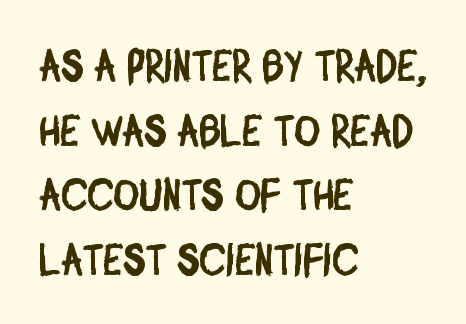
Q: Is the typeface a serif or a sans-serif typeface? A: Sans-serif.
Q: Is the text underlined? A: No.
Q: How is the paragraph aligned? A: Left-aligned.
Q: Is the spacing between letters normal or unusually wide? A: Normal.
Q: Is the spacing between lines tight, normal or loose? A: Normal.
Q: Width (condensed, normal, or wide)? A: Condensed.
Q: Stroke contrast? A: Low.
Q: x-height? A: Large.
Q: Monospaced? A: No.
